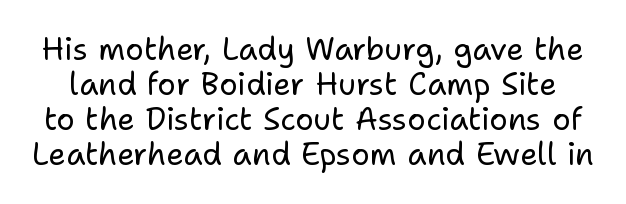
The foot of each line stays bare and open. The letters look calm and open, with moderate or lighter stems. Spacing verdict: proportional, widths tailored to each character. This sample uses plain, unmodified letter spacing. Typographically, this falls in the sans-serif category.
